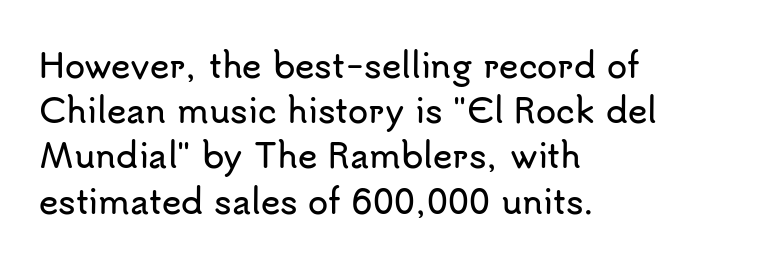
The passage shown stacks its lines at a standard gap. This is the regular roman posture of the typeface. The rendering keeps characters at their native spacing. The rendering shows plain stroke endings on the letterforms — a sans-serif design.
